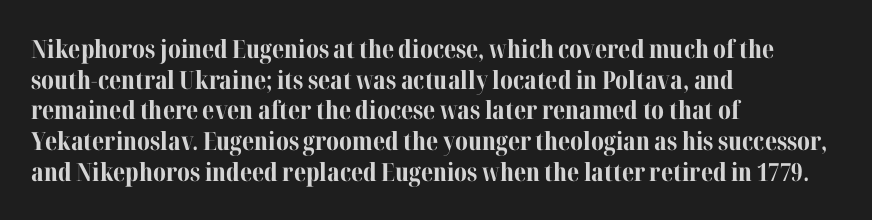
{"italic": "no", "bold": "yes", "underline": "no", "align": "left", "line_spacing_ratio": 1.23, "letter_spacing": "normal", "letter_spacing_em": 0.0, "glyph_px": 25}
